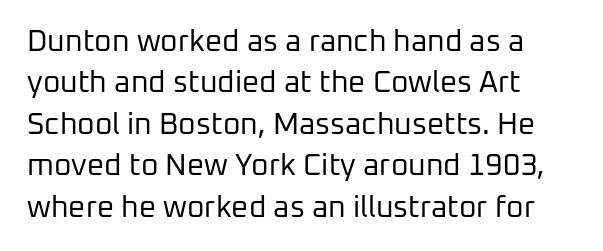
The image shows 30 px regular-weight sans-serif type, upright; set normal line spacing (1.38x), normal letter spacing, not underlined; low stroke contrast and a medium x-height.
